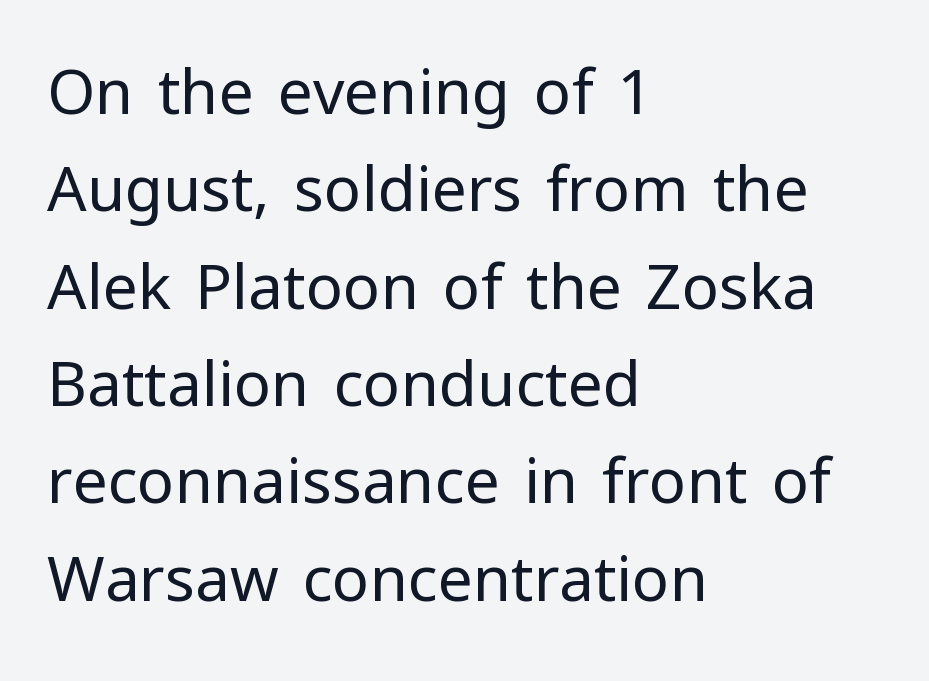
Q: Is the text bold? A: No.
Q: Is the text italic (slanted)? A: No, it is upright.
Q: Is the typeface a serif or a sans-serif typeface? A: Sans-serif.
Q: Is the text underlined? A: No.
Q: How is the paragraph aligned? A: Left-aligned.
Q: Is the spacing between letters normal or unusually wide? A: Normal.
Q: Is the spacing between lines tight, normal or loose? A: Normal.
Q: Width (condensed, normal, or wide)? A: Normal.
Q: Stroke contrast? A: Low.
Q: x-height? A: Medium.
Q: Monospaced? A: No.
